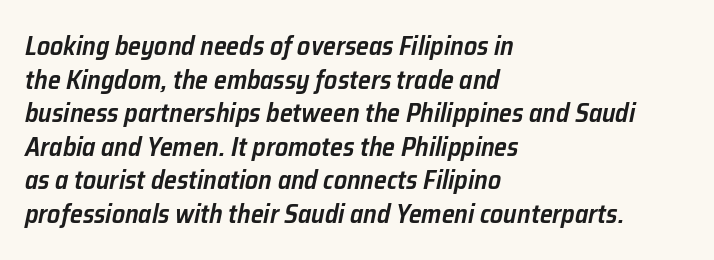
Q: Is the text bold? A: Semi-bold.
Q: Is the text italic (slanted)? A: Yes, it leans right by about 12 degrees.
Q: Is the text underlined? A: No.
Q: How is the paragraph aligned? A: Left-aligned.
Q: Is the spacing between letters normal or unusually wide? A: Normal.
Q: Is the spacing between lines tight, normal or loose? A: Normal.
